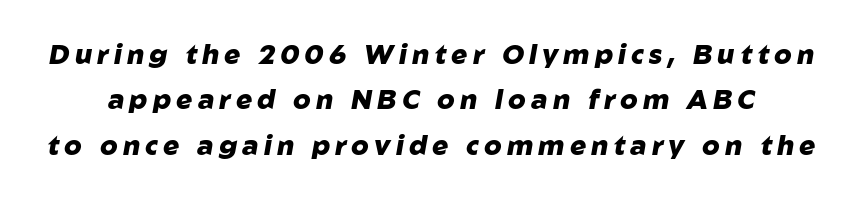
{"italic": "yes", "lean": "right", "slant_degrees": 10, "bold": "yes", "underline": "no", "line_spacing": "normal", "line_spacing_ratio": 1.68, "glyph_px": 27}
